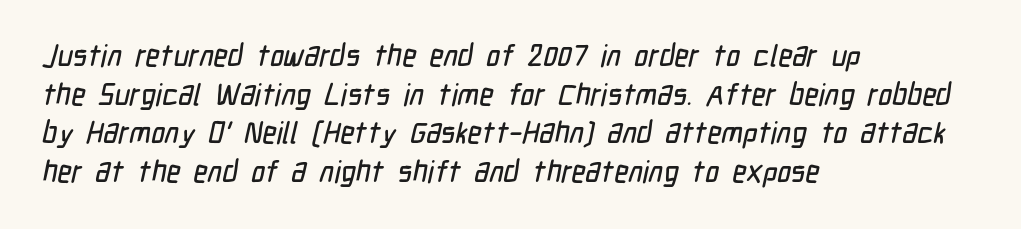
The image shows 30 px condensed sans-serif type; set left-aligned, normal line spacing (1.29x), normal letter spacing, not underlined; low stroke contrast and a medium x-height.
